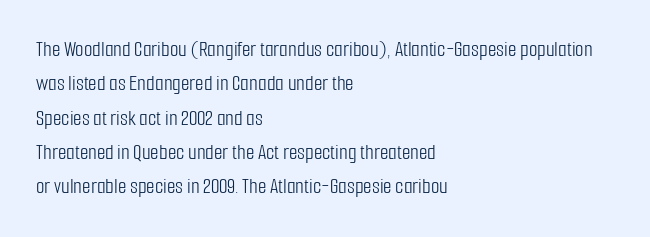
The image shows 22 px text type, upright; set left-aligned, normal line spacing (1.56x), normal letter spacing, not underlined.
